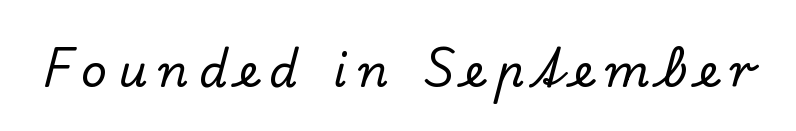
Proportional: the letters do not fall into vertical columns. Observe the serifs anchoring each vertical stroke in this sample. Nobody drew a line under any word here. There is plenty of visible air inserted between adjacent glyphs.
